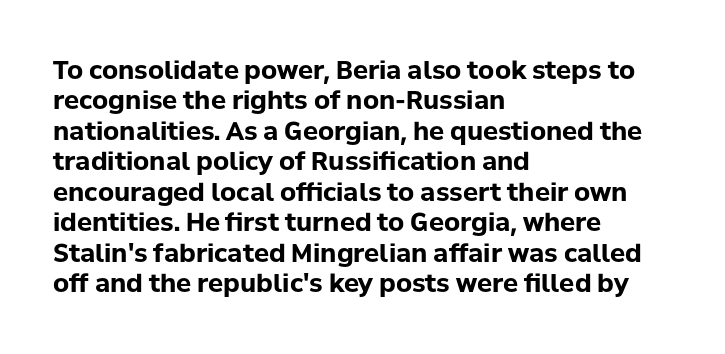
{"italic": "no", "bold": "yes", "underline": "no", "align": "left", "line_spacing_ratio": 1.22, "letter_spacing": "normal", "letter_spacing_em": 0.0, "glyph_px": 25}
